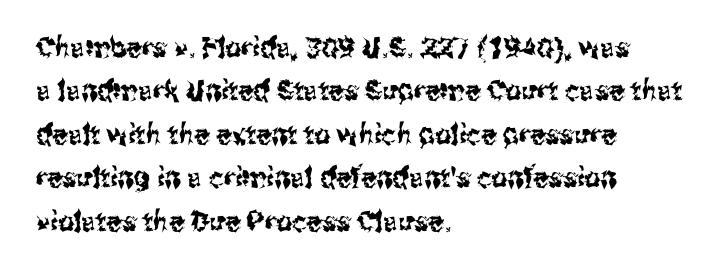
Q: Is the text italic (slanted)? A: No, it is upright.
Q: Is the typeface a serif or a sans-serif typeface? A: Sans-serif.
Q: Is the text underlined? A: No.
Q: How is the paragraph aligned? A: Left-aligned.
Q: Is the spacing between letters normal or unusually wide? A: Normal.
Q: Is the spacing between lines tight, normal or loose? A: Normal.
Q: Width (condensed, normal, or wide)? A: Condensed.
Q: Stroke contrast? A: Medium.
Q: x-height? A: Medium.
Q: Monospaced? A: No.
